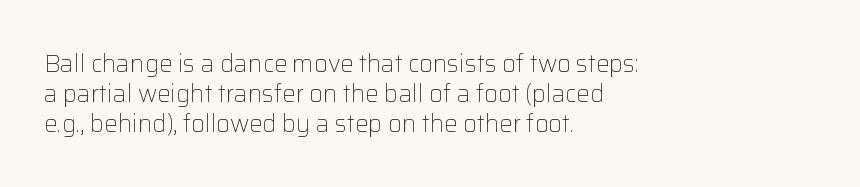
If you drew a line through each stem, it would be perfectly vertical. Tracking value appears to be zero — textbook default spacing. The rag falls on the right side of this text block. The face looks like a standard text weight, possibly lighter. The string is rendered with underlining switched off.
